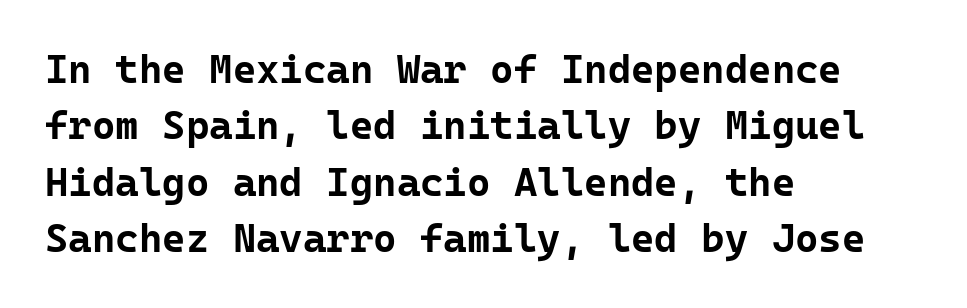
Q: Is the text bold? A: Yes.
Q: Is the text italic (slanted)? A: No, it is upright.
Q: Is the typeface a serif or a sans-serif typeface? A: Sans-serif.
Q: Is the text underlined? A: No.
Q: How is the paragraph aligned? A: Left-aligned.
Q: Is the spacing between letters normal or unusually wide? A: Normal.
Q: Is the spacing between lines tight, normal or loose? A: Normal.
Q: Width (condensed, normal, or wide)? A: Normal.
Q: Stroke contrast? A: Low.
Q: x-height? A: Medium.
Q: Monospaced? A: Yes.
